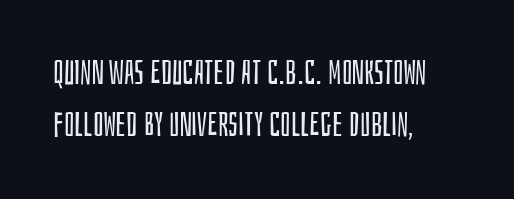
The image shows 34 px regular-weight, condensed sans-serif type, upright; set left-aligned, normal line spacing (1.53x), normal letter spacing, not underlined; low stroke contrast and a large x-height.
